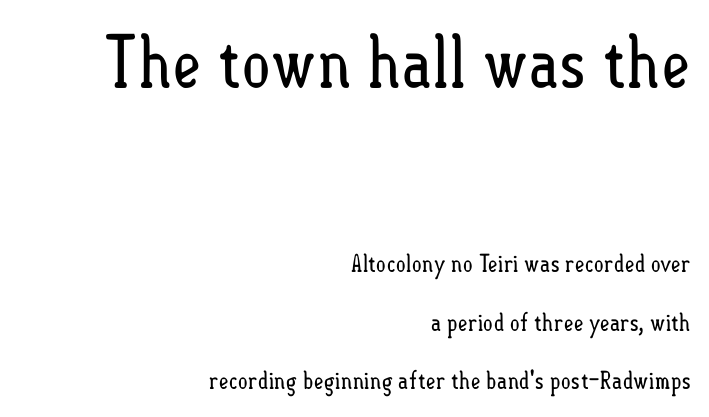
Q: Is the text bold? A: No.
Q: Is the text italic (slanted)? A: No, it is upright.
Q: Is the text underlined? A: No.
Q: How is the paragraph aligned? A: Right-aligned.
Q: Is the spacing between letters normal or unusually wide? A: Normal.
Q: Is the spacing between lines tight, normal or loose? A: Loose.
Q: Which block of text is set in a larger size, the first (top) or the second (bottom)? A: The first (top) one.
Q: Width (condensed, normal, or wide)? A: Condensed.
Q: Stroke contrast? A: Low.
Q: x-height? A: Small.
Q: Monospaced? A: No.
